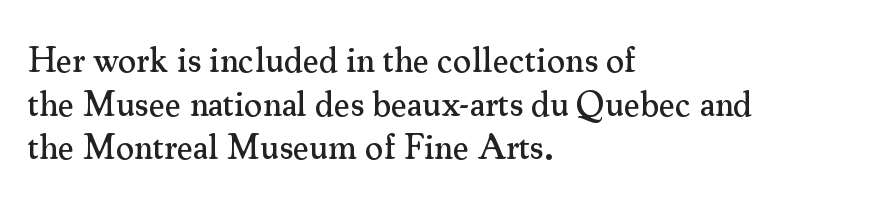
Q: Is the text italic (slanted)? A: No, it is upright.
Q: Is the typeface a serif or a sans-serif typeface? A: Serif.
Q: Is the text underlined? A: No.
Q: How is the paragraph aligned? A: Left-aligned.
Q: Is the spacing between letters normal or unusually wide? A: Normal.
Q: Is the spacing between lines tight, normal or loose? A: Normal.
Q: Width (condensed, normal, or wide)? A: Normal.
Q: Stroke contrast? A: Medium.
Q: x-height? A: Small.
Q: Monospaced? A: No.
